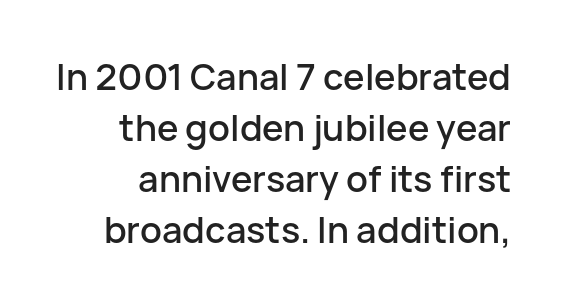
The leading is moderate, giving the passage an even texture. A typesetter would label this face a sans. Spacing verdict: proportional, widths tailored to each character. There is no visible air inserted between adjacent glyphs. The area under the type is left untouched. The letters stand straight up with perfectly vertical stems.
